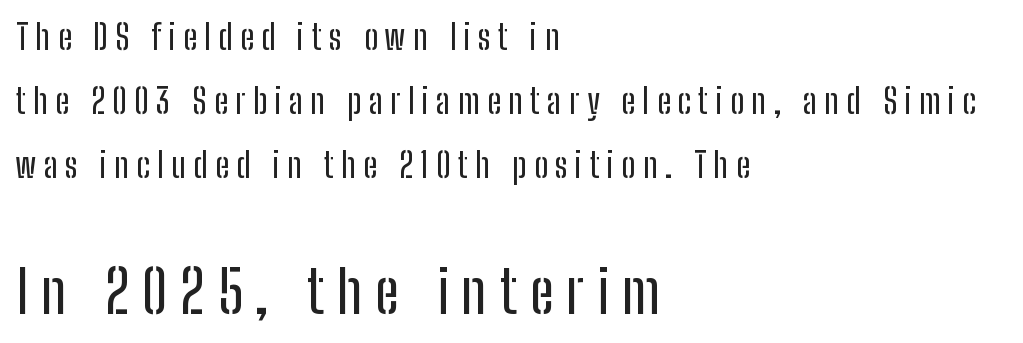
{"serif": "no", "italic": "no", "width": "condensed", "stroke_contrast": "low", "x_height": "medium", "monospaced": "no", "underline": "no", "align": "left", "line_spacing_ratio": 1.88, "letter_spacing": "wide", "letter_spacing_em": 0.22, "larger_block": "second", "size_ratio": 1.74, "glyph_px": 59}
